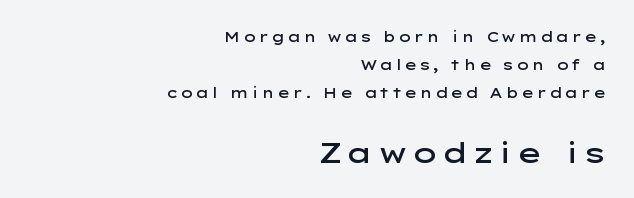
{"serif": "no", "italic": "no", "bold": "semi", "weight": "semibold", "width": "wide", "stroke_contrast": "low", "x_height": "medium", "monospaced": "no", "underline": "no", "align": "right", "line_spacing": "loose", "line_spacing_ratio": 2.01, "larger_block": "second", "size_ratio": 2.0, "glyph_px": 28}
